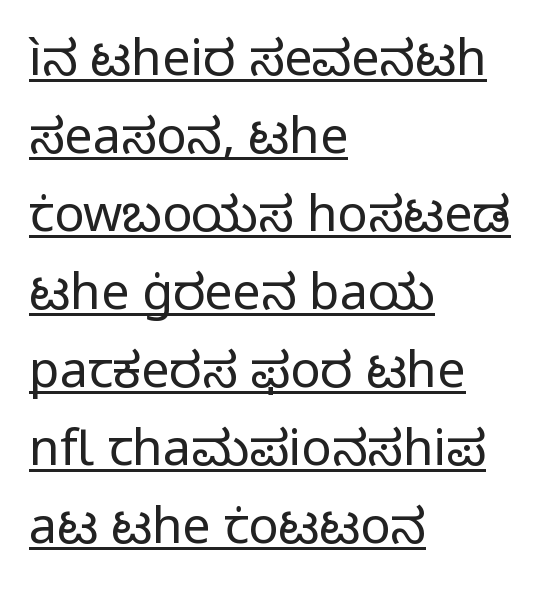
{"serif": "no", "italic": "no", "bold": "no", "weight": "regular", "width": "normal", "stroke_contrast": "low", "x_height": "medium", "monospaced": "no", "underline": "yes", "align": "left", "line_spacing": "normal", "line_spacing_ratio": 1.56, "letter_spacing": "normal", "letter_spacing_em": 0.0, "glyph_px": 50}
